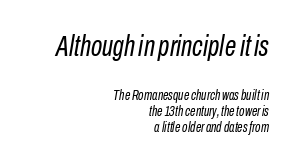
The image shows 29 px regular-weight, condensed type, italic (leaning right); set right-aligned, tight line spacing (1.15x), normal letter spacing, not underlined; the first (top) block is 2.07x larger; low stroke contrast and a medium x-height.
